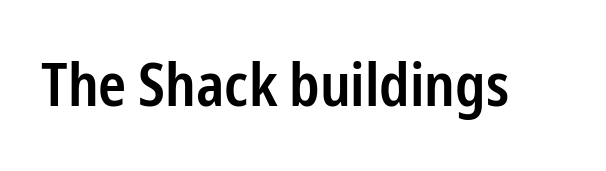
Do the characters align in a grid? No, the font is proportional. The rendering uses a semibold face; strokes are thickened but not to full bold. The string is rendered with underlining switched off. When letters stand straight like this, we call the style roman or upright. Default kerning and tracking; the words read as compact shapes. Classification — sans serif.
